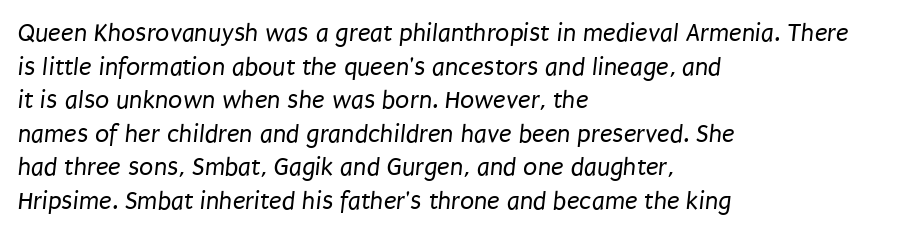
The image shows 26 px text type; set left-aligned, normal line spacing (1.29x), normal letter spacing, not underlined.
